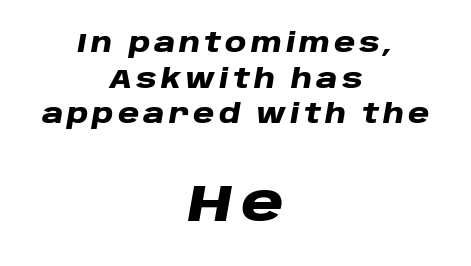
The image shows 52 px heavy, wide type, italic (leaning right); set centered, normal line spacing (1.37x), not underlined; the second (bottom) block is 2.0x larger; low stroke contrast and a large x-height.
